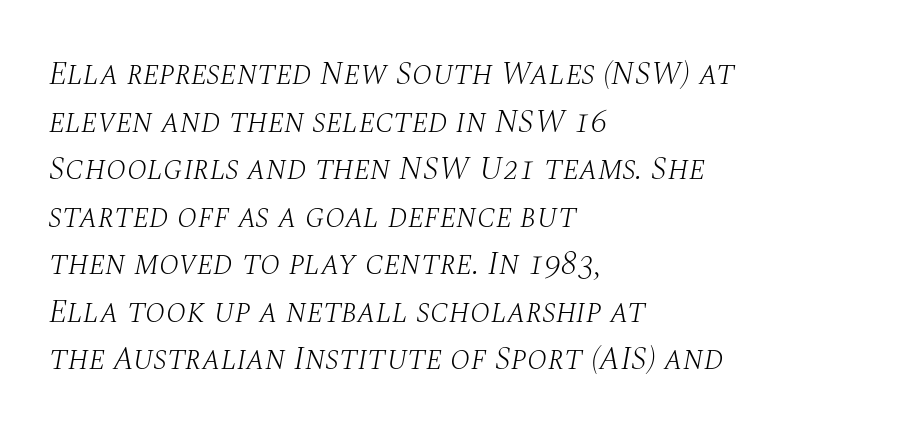
Q: Is the text bold? A: No.
Q: Is the text italic (slanted)? A: Yes, it leans right by about 10 degrees.
Q: Is the typeface a serif or a sans-serif typeface? A: Serif.
Q: Is the text underlined? A: No.
Q: How is the paragraph aligned? A: Left-aligned.
Q: Is the spacing between letters normal or unusually wide? A: Normal.
Q: Is the spacing between lines tight, normal or loose? A: Normal.
Q: Width (condensed, normal, or wide)? A: Normal.
Q: Stroke contrast? A: Medium.
Q: x-height? A: Large.
Q: Monospaced? A: No.
